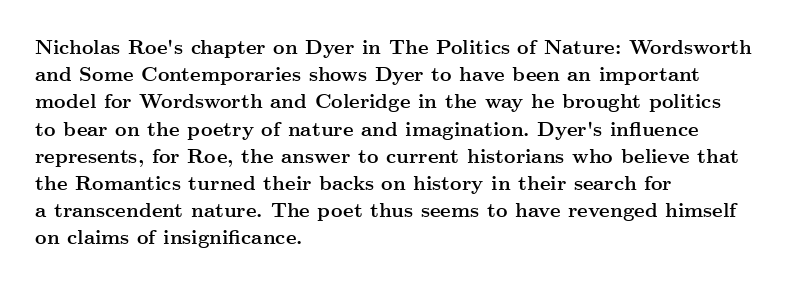
Q: Is the text bold? A: Yes.
Q: Is the text italic (slanted)? A: No, it is upright.
Q: Is the text underlined? A: No.
Q: How is the paragraph aligned? A: Left-aligned.
Q: Is the spacing between letters normal or unusually wide? A: Normal.
Q: Is the spacing between lines tight, normal or loose? A: Normal.
